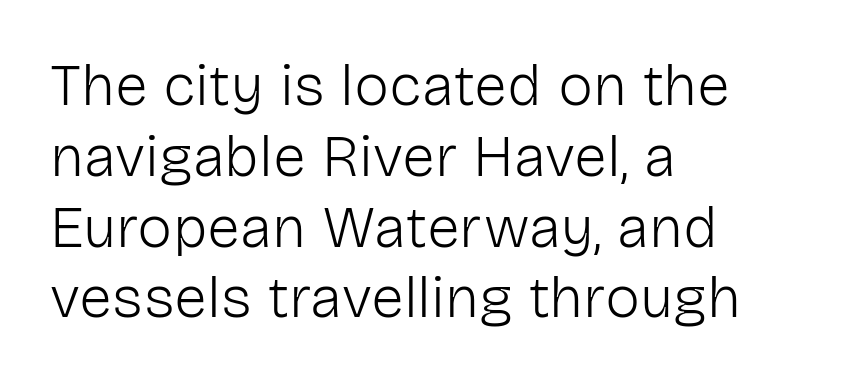
The passage shown is typed in a proportional face where columns would drift. The face used here is a sans, in the tradition of grotesques and geometrics. These lines were composed using upright roman letters. Alignment: flush left. No chunkiness to these letters — they're not bold.
